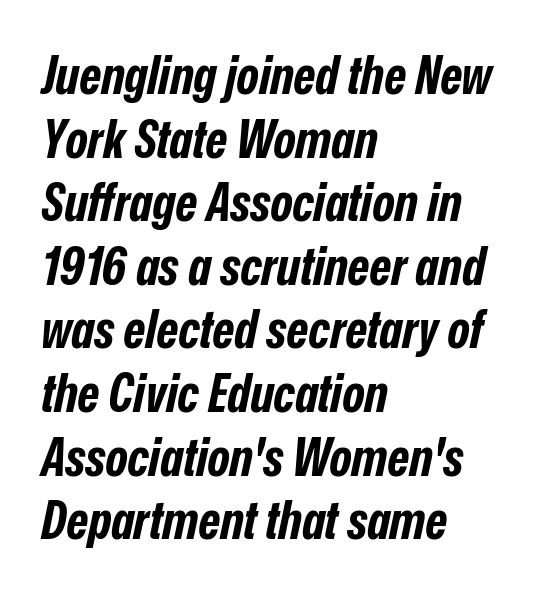
{"italic": "yes", "lean": "right", "slant_degrees": 12, "bold": "yes", "weight": "bold", "width": "condensed", "stroke_contrast": "low", "x_height": "medium", "monospaced": "no", "underline": "no", "align": "left", "line_spacing_ratio": 1.2, "letter_spacing": "normal", "letter_spacing_em": 0.0, "glyph_px": 53}
